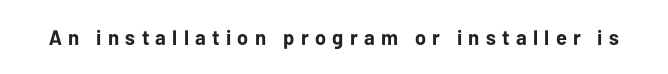
Q: Is the text bold? A: Yes.
Q: Is the text italic (slanted)? A: No, it is upright.
Q: Is the text underlined? A: No.
Q: Is the spacing between letters normal or unusually wide? A: Unusually wide.
